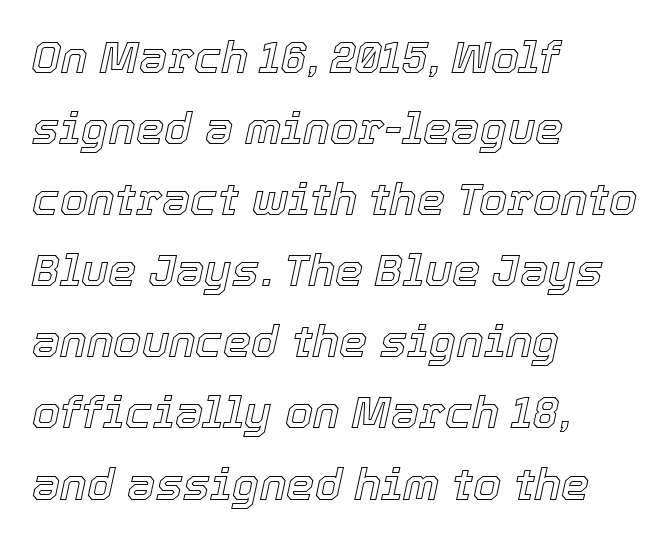
{"italic": "yes", "lean": "right", "slant_degrees": 12, "width": "normal", "x_height": "medium", "monospaced": "no", "underline": "no", "align": "left", "line_spacing": "normal", "line_spacing_ratio": 1.58, "letter_spacing": "normal", "letter_spacing_em": 0.0, "glyph_px": 45}
